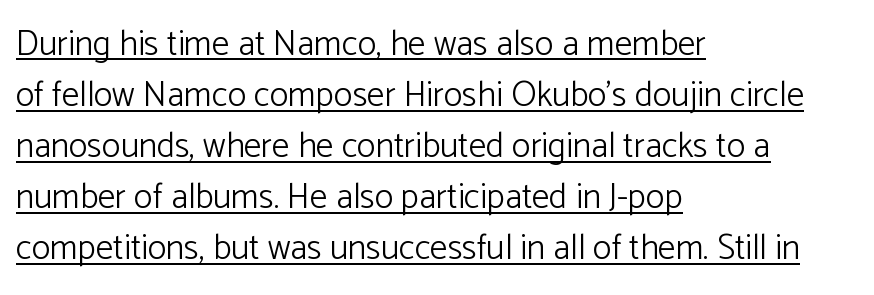
{"serif": "no", "italic": "no", "bold": "no", "weight": "light", "width": "normal", "stroke_contrast": "low", "x_height": "medium", "monospaced": "no", "underline": "yes", "align": "left", "line_spacing": "normal", "line_spacing_ratio": 1.46, "letter_spacing": "normal", "letter_spacing_em": 0.0, "glyph_px": 35}
